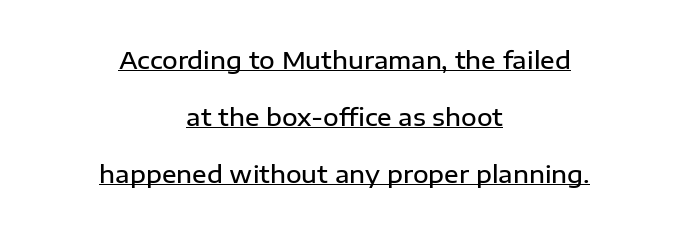
The image shows 24 px text type, upright; set centered, loose line spacing (2.37x), normal letter spacing, underlined.
